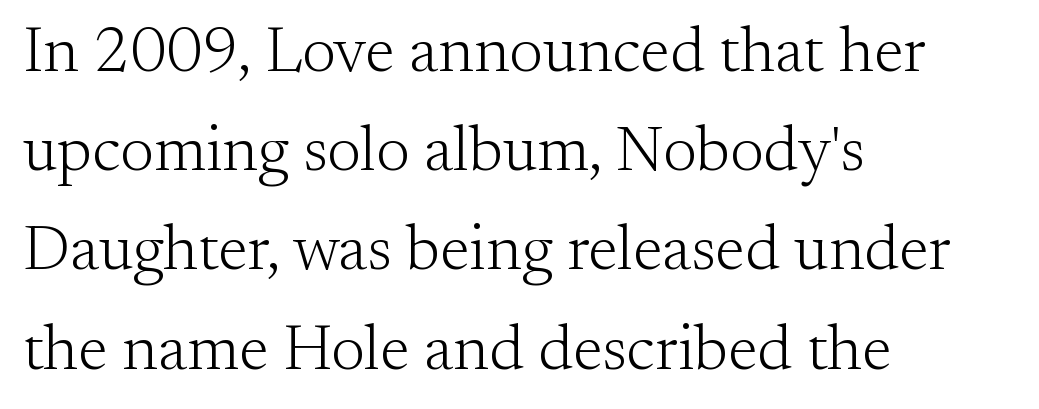
The cut favours lightness, reaching ordinary text weight at its darkest. Looks like regular typesetting: each glyph gets only the width it needs. Honestly, the row spacing looks completely unremarkable. The space beneath each line is pristine and unruled. Visually the block forms a straight wall on the left and a jagged coastline on the right.
